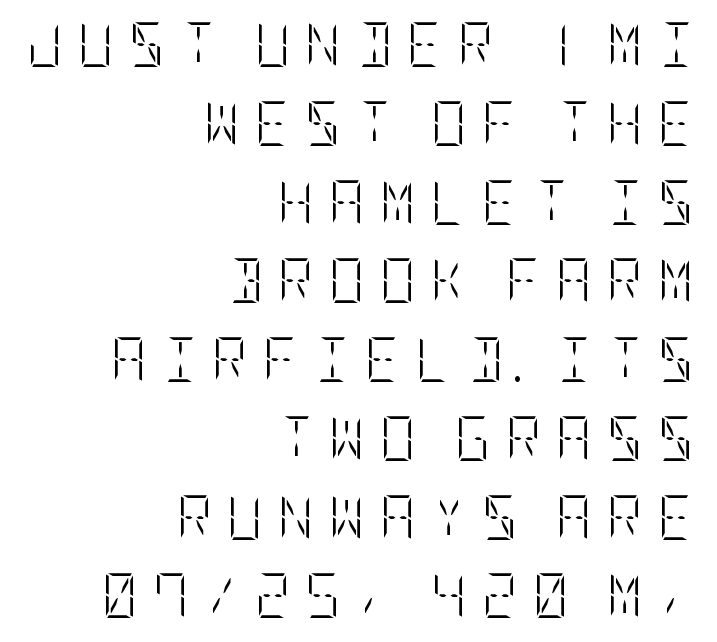
The image shows 44 px light, condensed type, upright; set right-aligned, line spacing 1.79x, unusually wide letter spacing (+0.34 em), not underlined; low stroke contrast and a large x-height.
